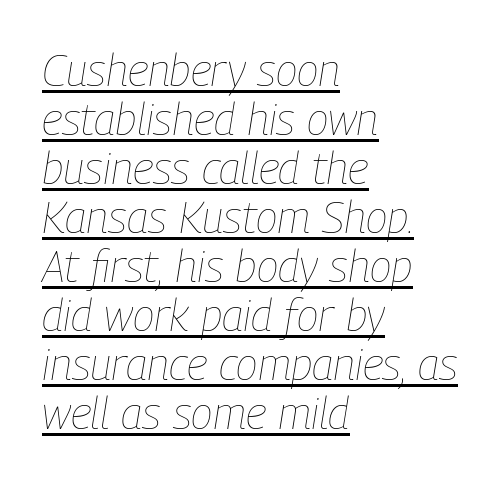
Every row of glyphs begins at an identical x-position on the left. These lines were composed using italics. Is this a fixed-width face? No — the glyphs have proportional, varying widths. A typesetter would call this zero additional tracking. Compared with typical paragraphs, the rows here are closer together. What decoration does the sample have? An underline.
